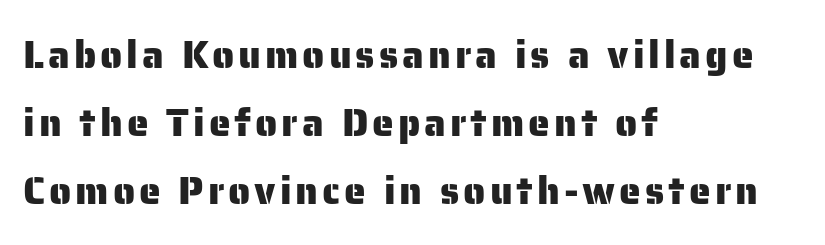
Q: Is the text italic (slanted)? A: No, it is upright.
Q: Is the typeface a serif or a sans-serif typeface? A: Sans-serif.
Q: Is the text underlined? A: No.
Q: How is the paragraph aligned? A: Left-aligned.
Q: Width (condensed, normal, or wide)? A: Normal.
Q: Stroke contrast? A: Low.
Q: x-height? A: Medium.
Q: Monospaced? A: No.
